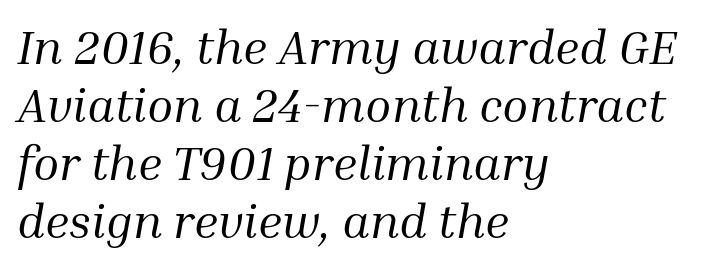
Q: Is the text bold? A: No.
Q: Is the text italic (slanted)? A: Yes, it leans right by about 10 degrees.
Q: Is the typeface a serif or a sans-serif typeface? A: Serif.
Q: Is the text underlined? A: No.
Q: How is the paragraph aligned? A: Left-aligned.
Q: Is the spacing between letters normal or unusually wide? A: Normal.
Q: Width (condensed, normal, or wide)? A: Normal.
Q: Stroke contrast? A: Medium.
Q: x-height? A: Medium.
Q: Monospaced? A: No.
